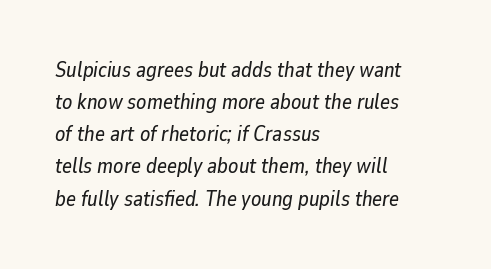
Q: Is the text italic (slanted)? A: Yes, it leans right by about 9 degrees.
Q: Is the text underlined? A: No.
Q: How is the paragraph aligned? A: Left-aligned.
Q: Is the spacing between letters normal or unusually wide? A: Normal.
Q: Is the spacing between lines tight, normal or loose? A: Normal.
